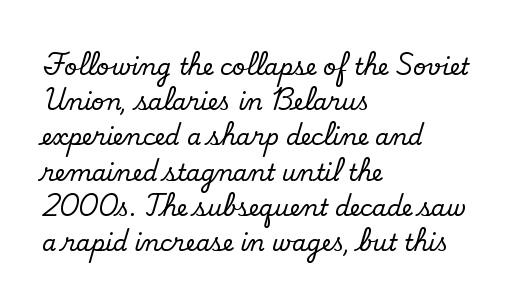
Q: Is the text italic (slanted)? A: Yes.
Q: Is the text underlined? A: No.
Q: How is the paragraph aligned? A: Left-aligned.
Q: Is the spacing between letters normal or unusually wide? A: Normal.
Q: Is the spacing between lines tight, normal or loose? A: Normal.
